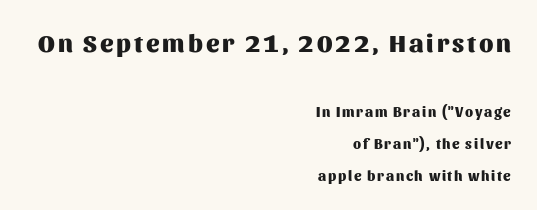
{"italic": "no", "bold": "yes", "underline": "no", "align": "right", "line_spacing": "loose", "line_spacing_ratio": 2.26, "larger_block": "first", "size_ratio": 1.79, "glyph_px": 25}
